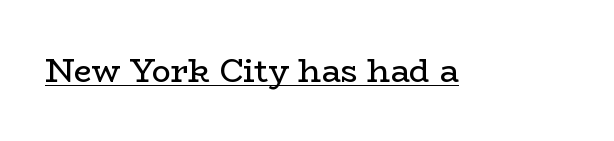
The image shows 32 px regular-weight, wide serif type, upright; set normal letter spacing, underlined; low stroke contrast and a medium x-height.
